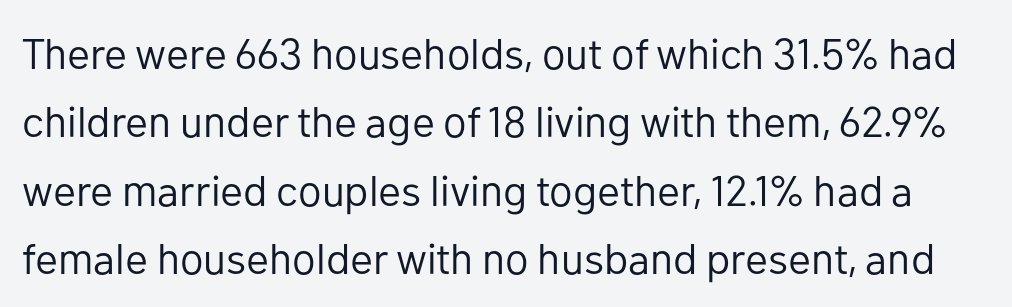
The image shows 43 px regular-weight sans-serif type, upright; set normal line spacing (1.59x), normal letter spacing, not underlined; low stroke contrast and a medium x-height.
